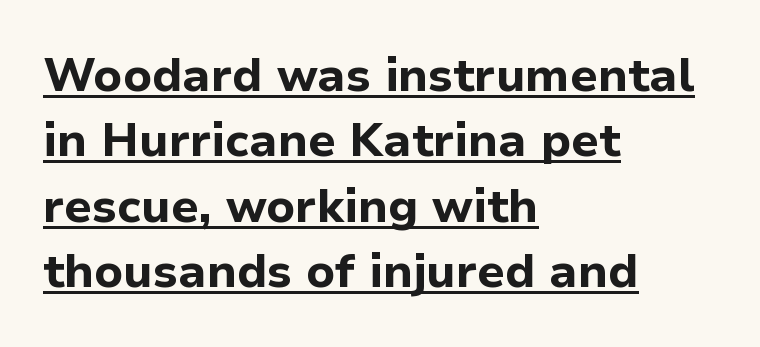
Q: Is the text bold? A: Yes.
Q: Is the text italic (slanted)? A: No, it is upright.
Q: Is the typeface a serif or a sans-serif typeface? A: Sans-serif.
Q: Is the text underlined? A: Yes.
Q: How is the paragraph aligned? A: Left-aligned.
Q: Is the spacing between letters normal or unusually wide? A: Normal.
Q: Is the spacing between lines tight, normal or loose? A: Normal.
Q: Width (condensed, normal, or wide)? A: Normal.
Q: Stroke contrast? A: Low.
Q: x-height? A: Medium.
Q: Monospaced? A: No.
